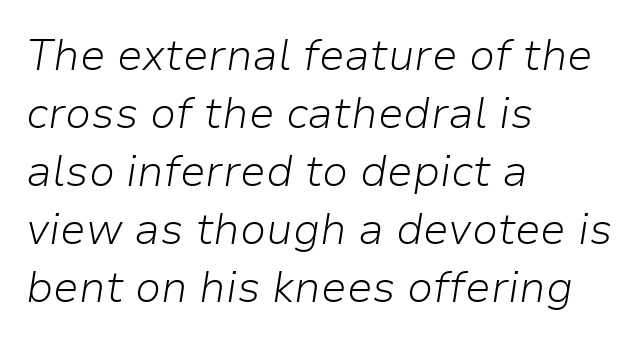
Q: Is the text bold? A: No.
Q: Is the text italic (slanted)? A: Yes, it leans right by about 9 degrees.
Q: Is the text underlined? A: No.
Q: How is the paragraph aligned? A: Left-aligned.
Q: Is the spacing between letters normal or unusually wide? A: Normal.
Q: Is the spacing between lines tight, normal or loose? A: Normal.
Q: Width (condensed, normal, or wide)? A: Normal.
Q: Stroke contrast? A: Low.
Q: x-height? A: Medium.
Q: Monospaced? A: No.
